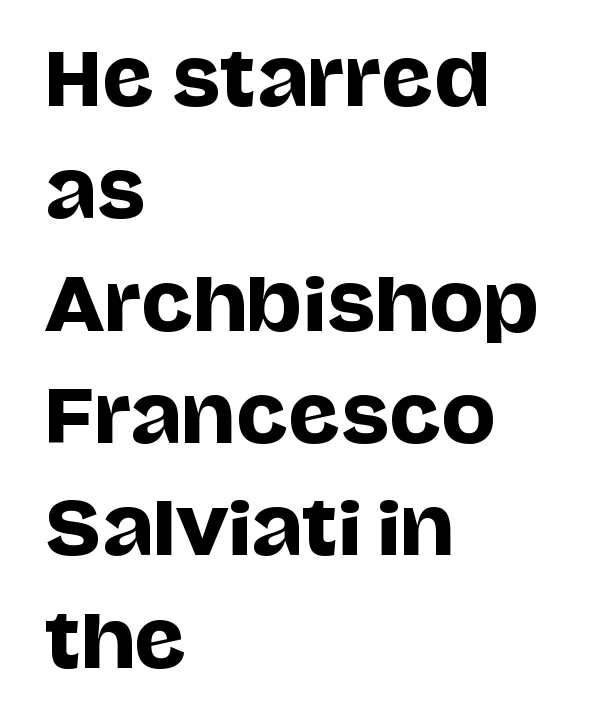
Q: Is the text italic (slanted)? A: No, it is upright.
Q: Is the typeface a serif or a sans-serif typeface? A: Sans-serif.
Q: Is the text underlined? A: No.
Q: How is the paragraph aligned? A: Left-aligned.
Q: Is the spacing between letters normal or unusually wide? A: Normal.
Q: Is the spacing between lines tight, normal or loose? A: Normal.
Q: Width (condensed, normal, or wide)? A: Normal.
Q: Stroke contrast? A: Low.
Q: x-height? A: Large.
Q: Monospaced? A: No.
